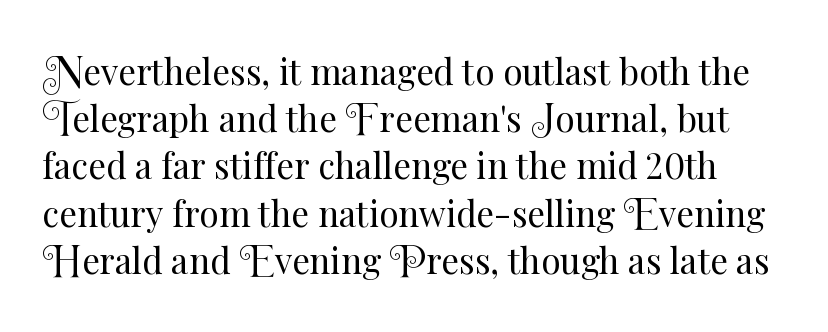
Ascenders rise straight up at ninety degrees. Check the space under the baseline: it is left empty. Line spacing here is normal. Look at the tracking — it's just the regular setting, nothing added.
